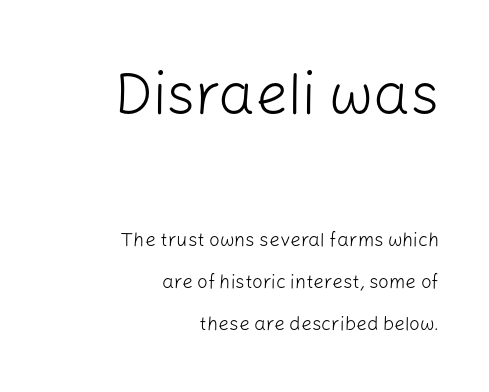
{"serif": "no", "italic": "no", "bold": "no", "weight": "light", "width": "normal", "stroke_contrast": "low", "x_height": "medium", "monospaced": "no", "underline": "no", "align": "right", "line_spacing": "loose", "line_spacing_ratio": 2.21, "letter_spacing": "normal", "letter_spacing_em": 0.0, "larger_block": "first", "size_ratio": 3.05, "glyph_px": 58}
